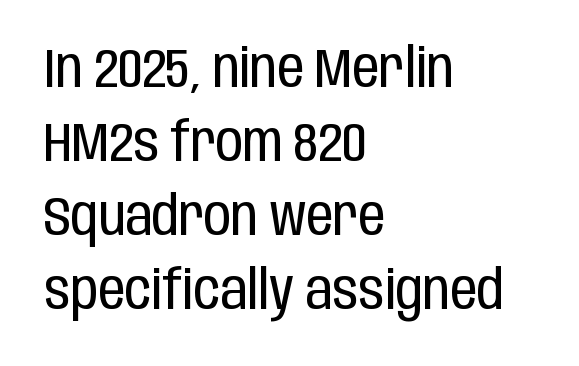
{"serif": "no", "italic": "no", "bold": "no", "weight": "regular", "width": "condensed", "stroke_contrast": "low", "x_height": "large", "monospaced": "no", "underline": "no", "align": "left", "line_spacing": "normal", "line_spacing_ratio": 1.37, "letter_spacing": "normal", "letter_spacing_em": 0.0, "glyph_px": 54}
